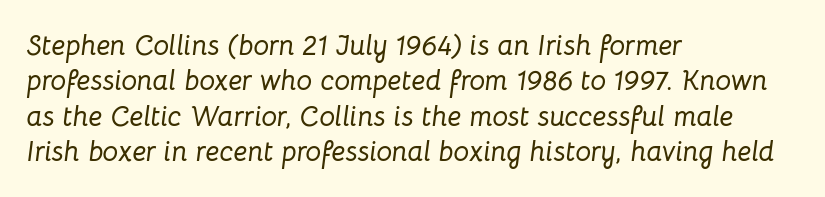
The image shows 28 px text type, italic (leaning right); set left-aligned, normal line spacing (1.26x), normal letter spacing, not underlined; low stroke contrast and a medium x-height.
